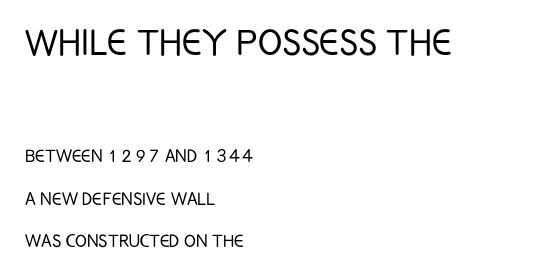
{"serif": "no", "italic": "no", "bold": "no", "weight": "light", "width": "condensed", "stroke_contrast": "low", "x_height": "large", "monospaced": "no", "underline": "no", "align": "left", "line_spacing": "loose", "line_spacing_ratio": 1.92, "letter_spacing": "normal", "letter_spacing_em": 0.0, "larger_block": "first", "size_ratio": 2.05, "glyph_px": 45}
